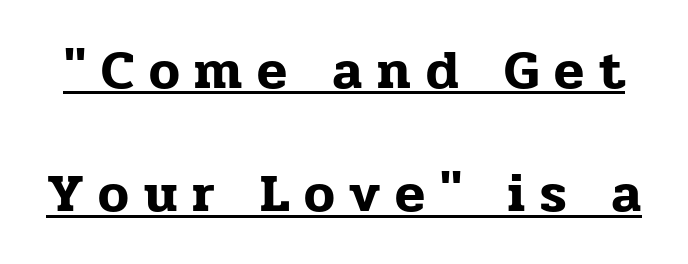
Q: Is the text italic (slanted)? A: No, it is upright.
Q: Is the typeface a serif or a sans-serif typeface? A: Serif.
Q: Is the text underlined? A: Yes.
Q: Is the spacing between letters normal or unusually wide? A: Unusually wide.
Q: Is the spacing between lines tight, normal or loose? A: Loose.
Q: Width (condensed, normal, or wide)? A: Normal.
Q: Stroke contrast? A: Low.
Q: x-height? A: Medium.
Q: Monospaced? A: No.
